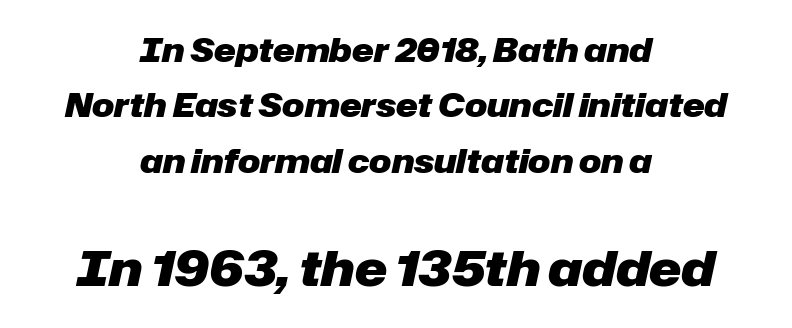
The face used here is proportionally spaced, like ordinary book or web type. Caption: multi-line text, centered on the measure. A student would notice the bottom passage is typeset larger than what precedes it. Notice how thick the strokes are: this is what a full bold looks like.
